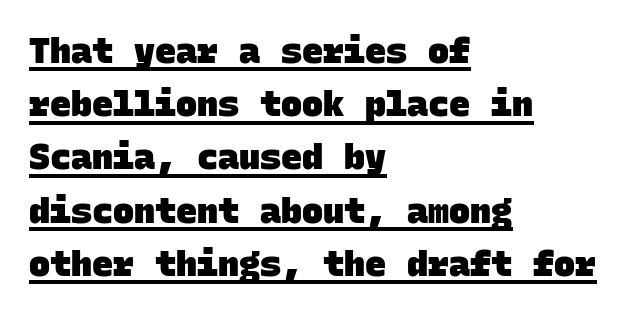
Q: Is the text bold? A: Yes.
Q: Is the typeface a serif or a sans-serif typeface? A: Sans-serif.
Q: Is the text underlined? A: Yes.
Q: How is the paragraph aligned? A: Left-aligned.
Q: Is the spacing between letters normal or unusually wide? A: Normal.
Q: Is the spacing between lines tight, normal or loose? A: Normal.
Q: Width (condensed, normal, or wide)? A: Normal.
Q: Stroke contrast? A: Low.
Q: x-height? A: Large.
Q: Monospaced? A: Yes.
